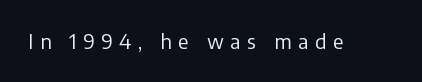
The type is letterspaced generously, with wide tracking. The strokes are not fattened; the text isn't bold. The baseline area is clear. This is roman type, the default non-slanted kind.
